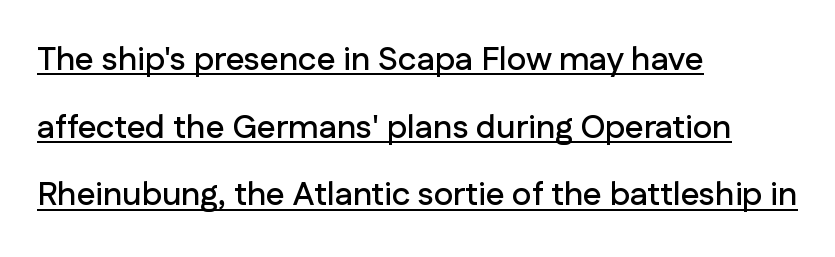
A typesetter would call this leading open, well beyond the default. The glyphs are accompanied by a horizontal stroke just below them. The glyphs in this specimen are sans serif. Think of a printed novel: that variable character pitch is what you see here. Is the block centered? No — it sits flush against the left margin. The specimen reads as upright at a glance.
